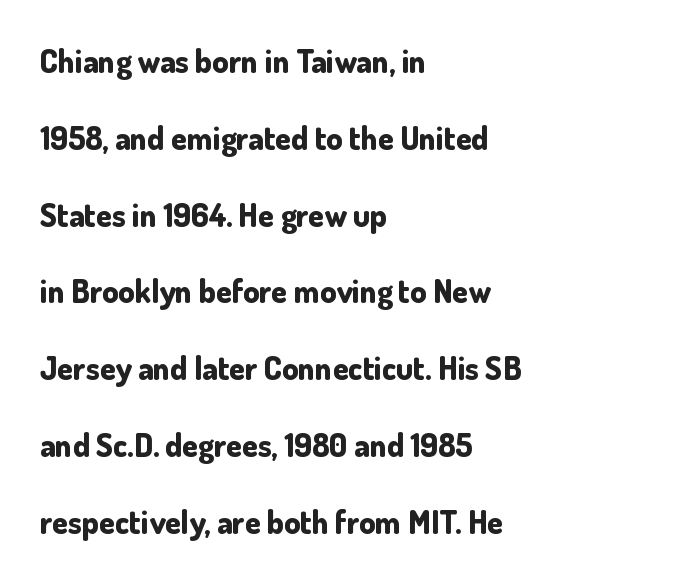
The specimen reads as upright at a glance. The gap between lines stays unmarked. The characters display no serif detailing; their extremities are plain. Each new line begins a long way beneath the previous one. A classic flush-left, rag-right setting is used for this passage.
